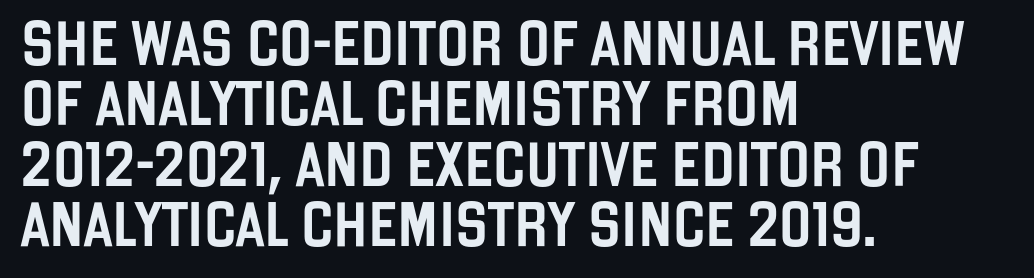
The image shows 44 px condensed sans-serif type, upright; set left-aligned, normal line spacing (1.37x), normal letter spacing, not underlined; low stroke contrast and a large x-height.
